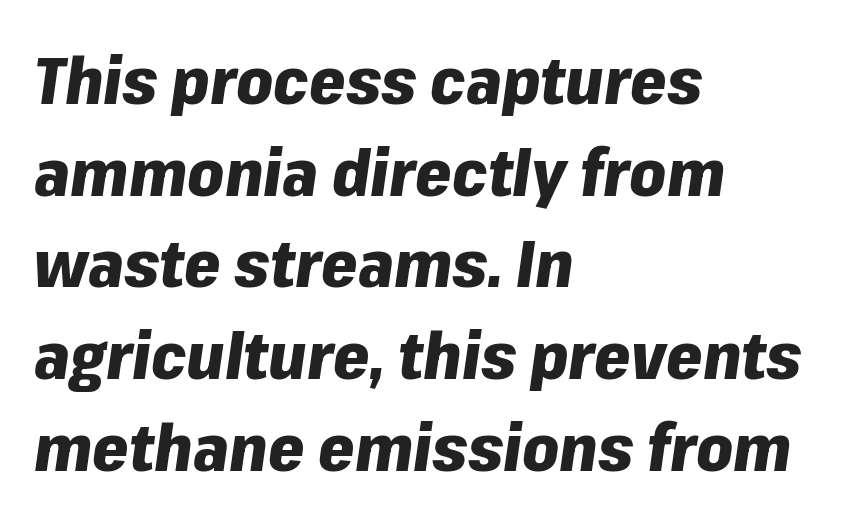
The typography opts for an oblique posture over an upright one. The lines in this sample share a left origin and differ only in where they stop. Note the varied advance widths — an 'i' is clearly narrower than an 'm'. The rendering uses a bold face; every stroke is thick and dark.
